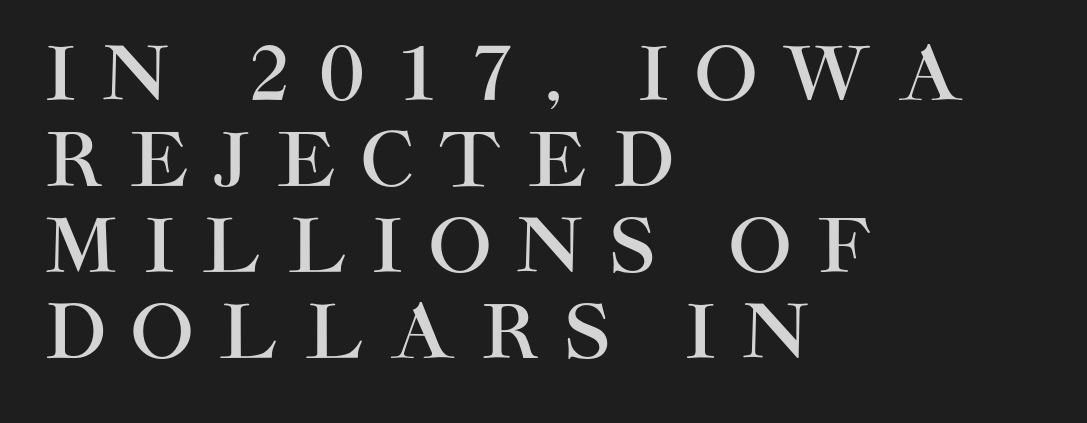
{"serif": "no", "italic": "no", "width": "normal", "stroke_contrast": "high", "x_height": "large", "monospaced": "no", "underline": "no", "align": "left", "line_spacing_ratio": 1.16, "letter_spacing": "wide", "letter_spacing_em": 0.36, "glyph_px": 74}
